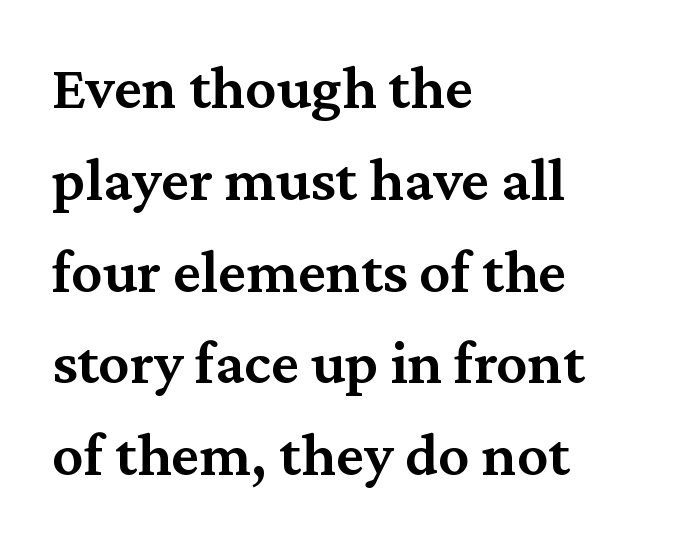
The image shows 62 px semibold serif type, upright; set left-aligned, normal line spacing (1.48x), normal letter spacing, not underlined; medium stroke contrast and a medium x-height.
